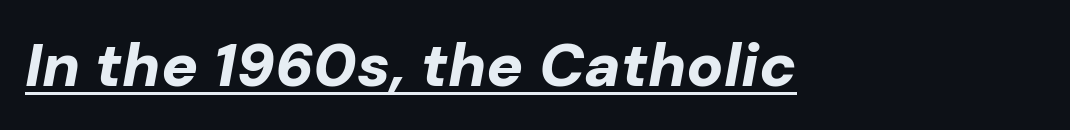
Q: Is the text bold? A: Yes.
Q: Is the text italic (slanted)? A: Yes, it leans right by about 10 degrees.
Q: Is the text underlined? A: Yes.
Q: Is the spacing between letters normal or unusually wide? A: Normal.
Q: Width (condensed, normal, or wide)? A: Normal.
Q: Stroke contrast? A: Low.
Q: x-height? A: Medium.
Q: Monospaced? A: No.
